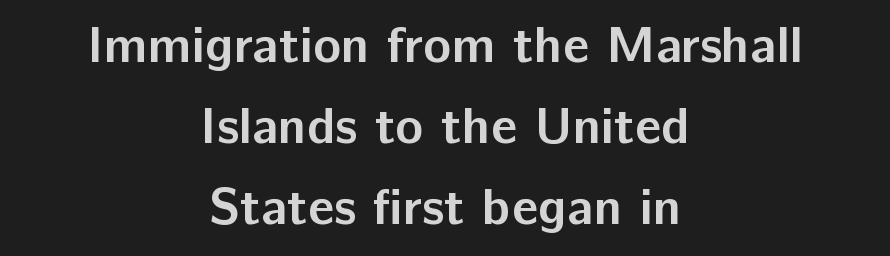
{"serif": "no", "italic": "no", "bold": "yes", "weight": "semibold", "width": "normal", "stroke_contrast": "low", "x_height": "medium", "monospaced": "no", "underline": "no", "align": "center", "line_spacing": "normal", "line_spacing_ratio": 1.56, "letter_spacing": "normal", "letter_spacing_em": 0.0, "glyph_px": 52}
